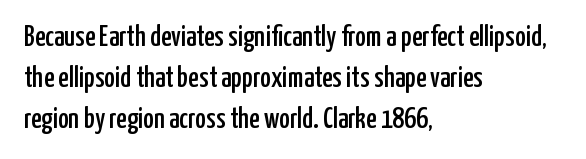
{"serif": "no", "italic": "no", "width": "condensed", "stroke_contrast": "low", "x_height": "medium", "monospaced": "no", "underline": "no", "align": "left", "line_spacing": "normal", "line_spacing_ratio": 1.42, "letter_spacing": "normal", "letter_spacing_em": 0.0, "glyph_px": 29}
